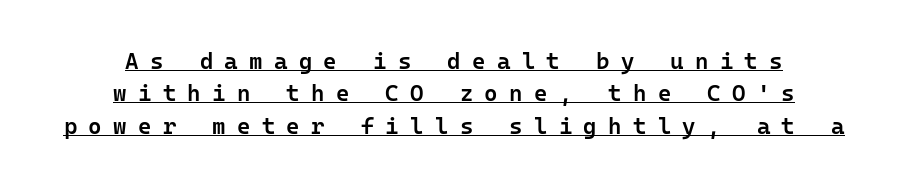
The image shows 23 px text type, upright; set centered, normal line spacing (1.41x), unusually wide letter spacing (+0.49 em), underlined.
